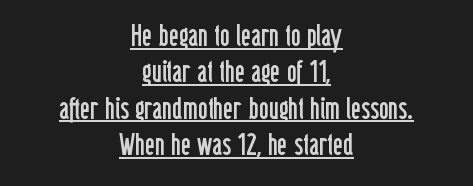
Q: Is the text bold? A: No.
Q: Is the text italic (slanted)? A: No, it is upright.
Q: Is the typeface a serif or a sans-serif typeface? A: Sans-serif.
Q: Is the text underlined? A: Yes.
Q: How is the paragraph aligned? A: Centered.
Q: Is the spacing between letters normal or unusually wide? A: Normal.
Q: Width (condensed, normal, or wide)? A: Condensed.
Q: Stroke contrast? A: Low.
Q: x-height? A: Medium.
Q: Monospaced? A: No.
